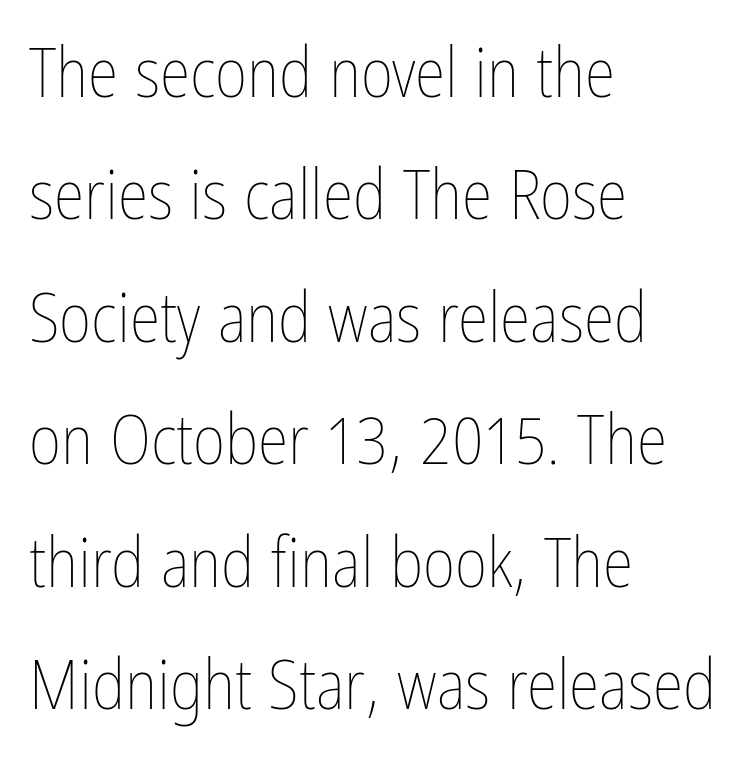
What stands out about the letter spacing? Nothing — it is the standard amount. Stems and bowls with no extra thickness — not bold. Nope, not italic — everything's standing straight. The space beneath each line is pristine and unruled. The typesetter chose a ragged-right arrangement here. Each letter keeps its own natural width here, so spacing adapts to shape.
